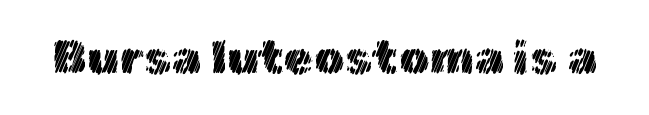
Q: Is the text italic (slanted)? A: No, it is upright.
Q: Is the text underlined? A: No.
Q: Is the spacing between letters normal or unusually wide? A: Normal.
Q: Width (condensed, normal, or wide)? A: Normal.
Q: x-height? A: Medium.
Q: Monospaced? A: No.
